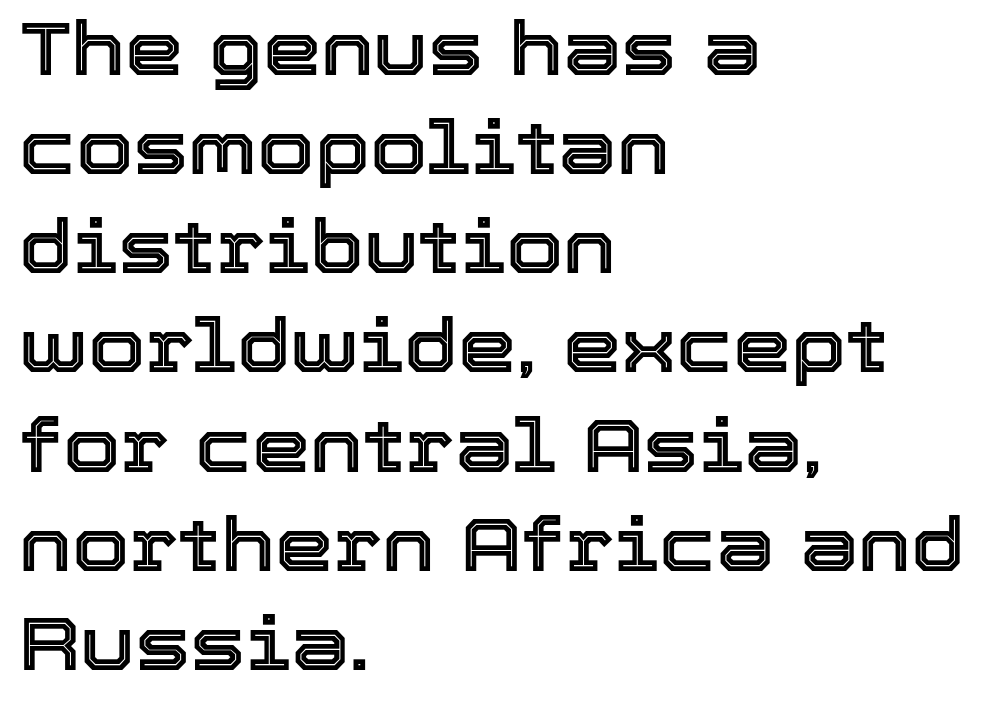
There is no visible air inserted between adjacent glyphs. Reading down the column, the eye jumps a familiar distance to each next line. Does the copy run flush right? No — it runs flush left. Each row of text sits above clean, open space. The letters advance in unequal steps, a hallmark of proportional type. Designer's note — italics off, roman on.
